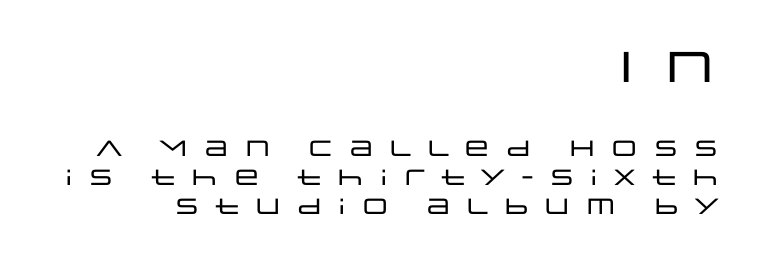
Q: Is the text italic (slanted)? A: No, it is upright.
Q: Is the typeface a serif or a sans-serif typeface? A: Sans-serif.
Q: Is the text underlined? A: No.
Q: How is the paragraph aligned? A: Right-aligned.
Q: Is the spacing between letters normal or unusually wide? A: Unusually wide.
Q: Is the spacing between lines tight, normal or loose? A: Normal.
Q: Which block of text is set in a larger size, the first (top) or the second (bottom)? A: The first (top) one.
Q: Width (condensed, normal, or wide)? A: Wide.
Q: Stroke contrast? A: Low.
Q: x-height? A: Large.
Q: Monospaced? A: No.
